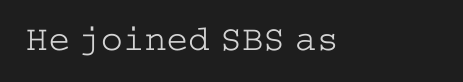
Q: Is the text bold? A: No.
Q: Is the text italic (slanted)? A: No, it is upright.
Q: Is the typeface a serif or a sans-serif typeface? A: Serif.
Q: Is the text underlined? A: No.
Q: Is the spacing between letters normal or unusually wide? A: Normal.
Q: Width (condensed, normal, or wide)? A: Wide.
Q: Stroke contrast? A: Low.
Q: x-height? A: Medium.
